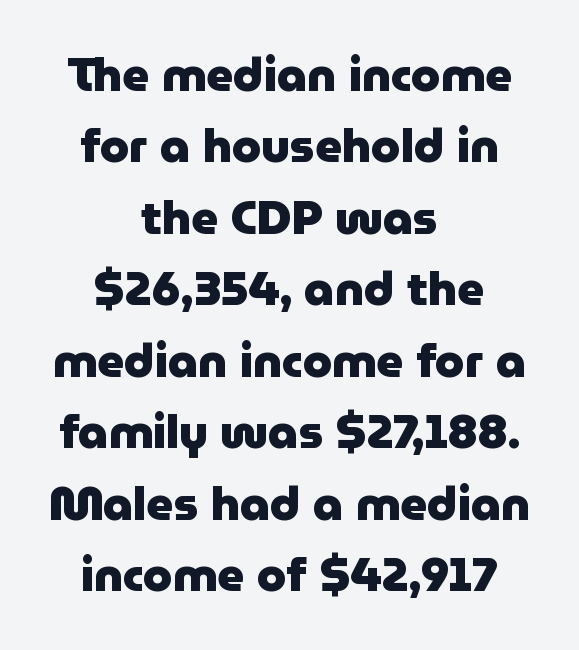
Q: Is the text bold? A: Yes.
Q: Is the text italic (slanted)? A: No, it is upright.
Q: Is the typeface a serif or a sans-serif typeface? A: Sans-serif.
Q: Is the text underlined? A: No.
Q: How is the paragraph aligned? A: Centered.
Q: Is the spacing between letters normal or unusually wide? A: Normal.
Q: Is the spacing between lines tight, normal or loose? A: Normal.
Q: Width (condensed, normal, or wide)? A: Normal.
Q: Stroke contrast? A: Low.
Q: x-height? A: Medium.
Q: Monospaced? A: No.
